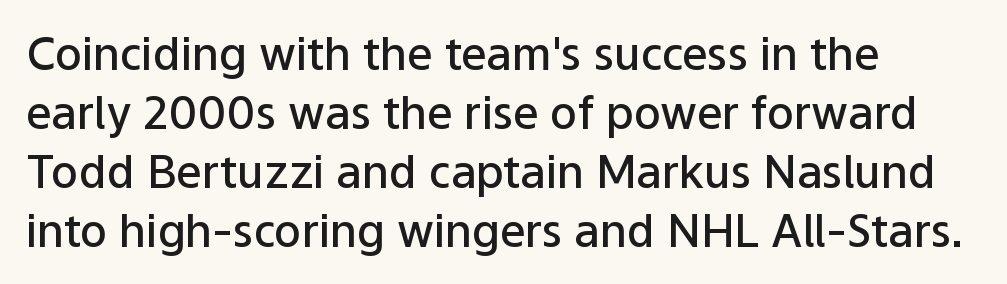
The image shows 45 px semibold sans-serif type, upright; set left-aligned, normal line spacing (1.31x), normal letter spacing, not underlined; low stroke contrast and a medium x-height.
